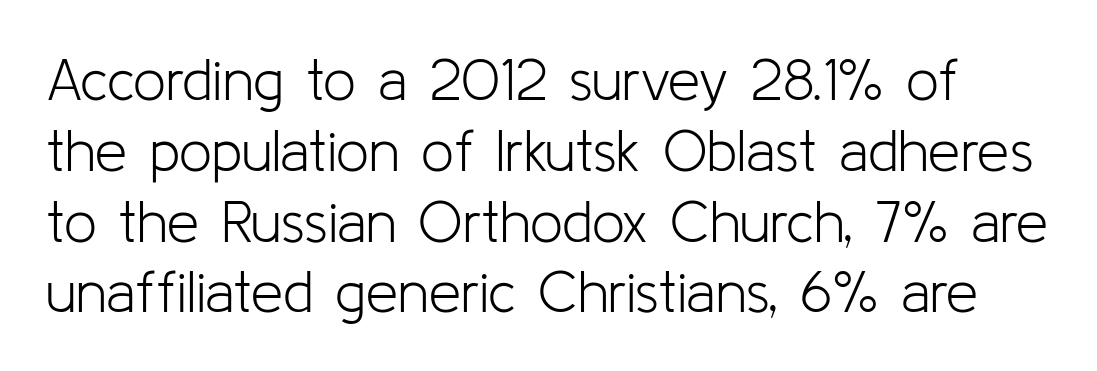
Q: Is the text bold? A: No.
Q: Is the text italic (slanted)? A: No, it is upright.
Q: Is the typeface a serif or a sans-serif typeface? A: Sans-serif.
Q: Is the text underlined? A: No.
Q: Is the spacing between letters normal or unusually wide? A: Normal.
Q: Width (condensed, normal, or wide)? A: Normal.
Q: Stroke contrast? A: Low.
Q: x-height? A: Medium.
Q: Monospaced? A: No.
